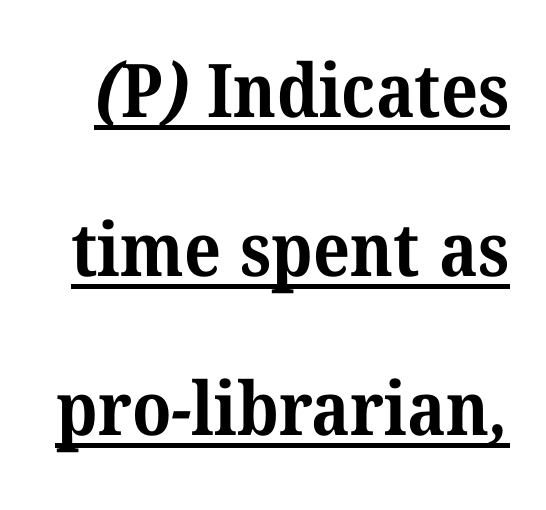
{"serif": "yes", "bold": "yes", "weight": "bold", "width": "normal", "stroke_contrast": "medium", "x_height": "medium", "monospaced": "no", "underline": "yes", "line_spacing": "loose", "line_spacing_ratio": 2.15, "letter_spacing": "normal", "letter_spacing_em": 0.0, "glyph_px": 74}
